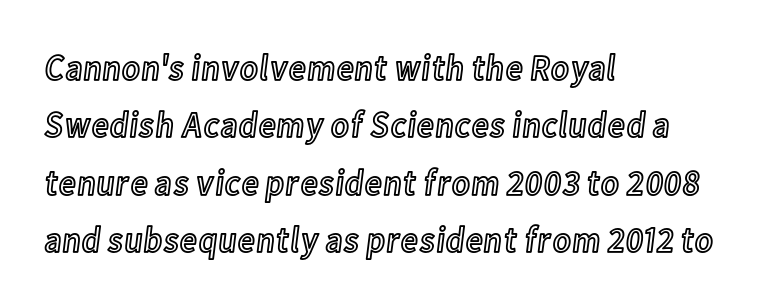
{"width": "condensed", "x_height": "medium", "monospaced": "no", "underline": "no", "align": "left", "line_spacing": "normal", "line_spacing_ratio": 1.55, "letter_spacing": "normal", "letter_spacing_em": 0.0, "glyph_px": 37}
